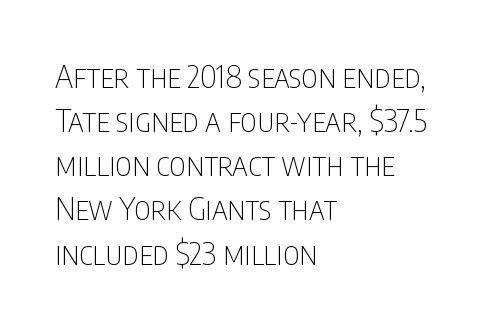
{"serif": "no", "italic": "no", "bold": "no", "weight": "thin", "width": "condensed", "stroke_contrast": "low", "x_height": "large", "monospaced": "no", "underline": "no", "align": "left", "line_spacing": "normal", "line_spacing_ratio": 1.38, "letter_spacing": "normal", "letter_spacing_em": 0.0, "glyph_px": 32}
